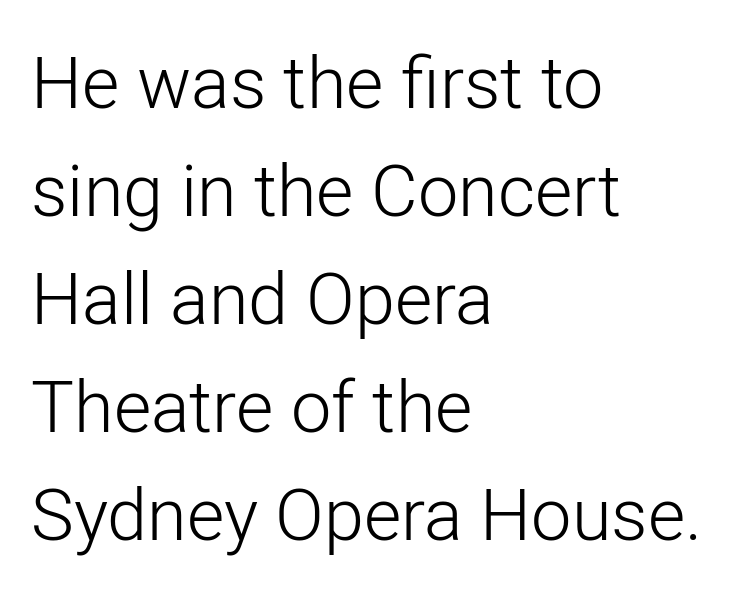
Q: Is the text bold? A: No.
Q: Is the text italic (slanted)? A: No, it is upright.
Q: Is the typeface a serif or a sans-serif typeface? A: Sans-serif.
Q: Is the text underlined? A: No.
Q: How is the paragraph aligned? A: Left-aligned.
Q: Is the spacing between letters normal or unusually wide? A: Normal.
Q: Is the spacing between lines tight, normal or loose? A: Normal.
Q: Width (condensed, normal, or wide)? A: Normal.
Q: Stroke contrast? A: Low.
Q: x-height? A: Medium.
Q: Monospaced? A: No.
